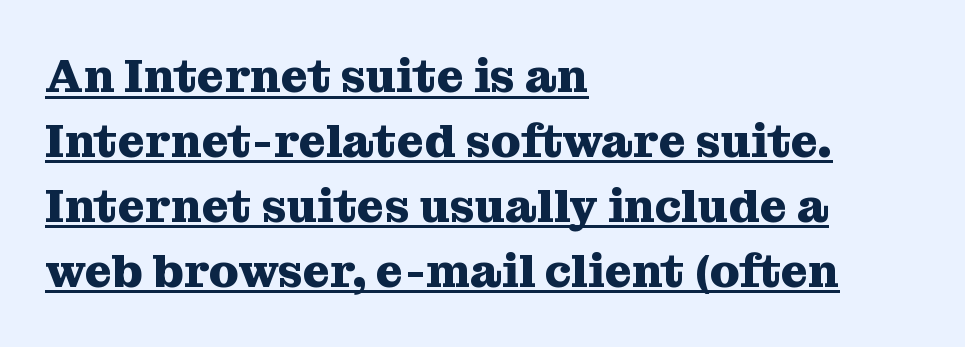
The image shows 47 px heavy serif type, upright; set left-aligned, normal line spacing (1.38x), normal letter spacing, underlined; medium stroke contrast and a medium x-height.
